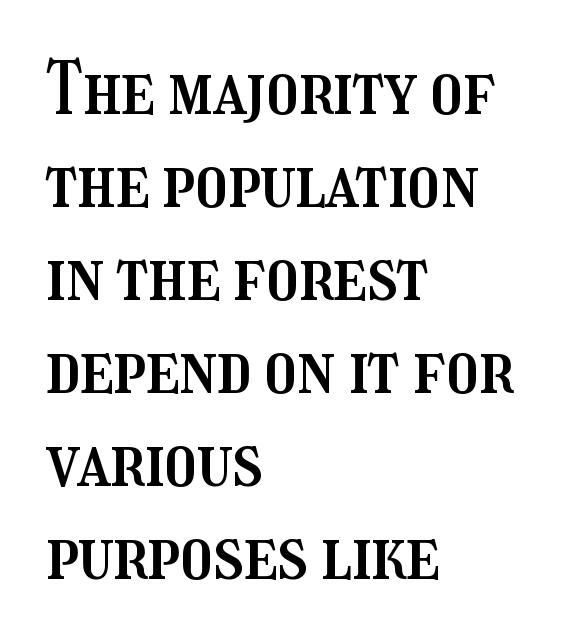
The image shows 71 px condensed type, upright; set left-aligned, normal line spacing (1.31x), normal letter spacing, not underlined; medium stroke contrast and a medium x-height.
